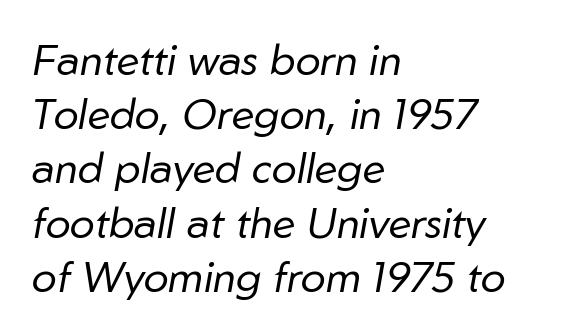
{"italic": "yes", "lean": "right", "slant_degrees": 10, "bold": "no", "weight": "regular", "width": "normal", "stroke_contrast": "low", "x_height": "medium", "monospaced": "no", "underline": "no", "align": "left", "line_spacing": "normal", "line_spacing_ratio": 1.29, "letter_spacing": "normal", "letter_spacing_em": 0.0, "glyph_px": 42}
